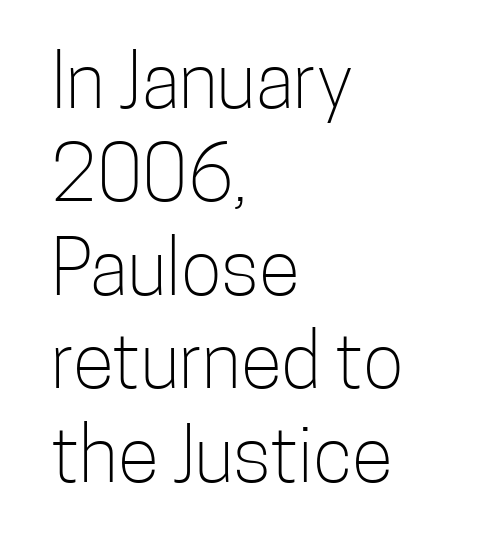
The rag falls on the right side of this text block. Tracking value appears to be zero — textbook default spacing. A typesetter would mark this as roman, not italic. A typesetter would call this proportional, since set widths differ per character.
